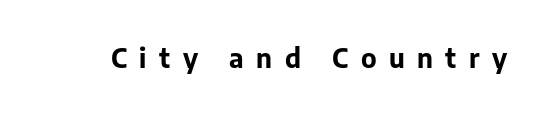
Any mark beneath the type? The region is blank. A typesetter would call this heavily tracked-out type. In terms of posture, this sample is upright. Set as a true bold cut, around the 700 mark.
